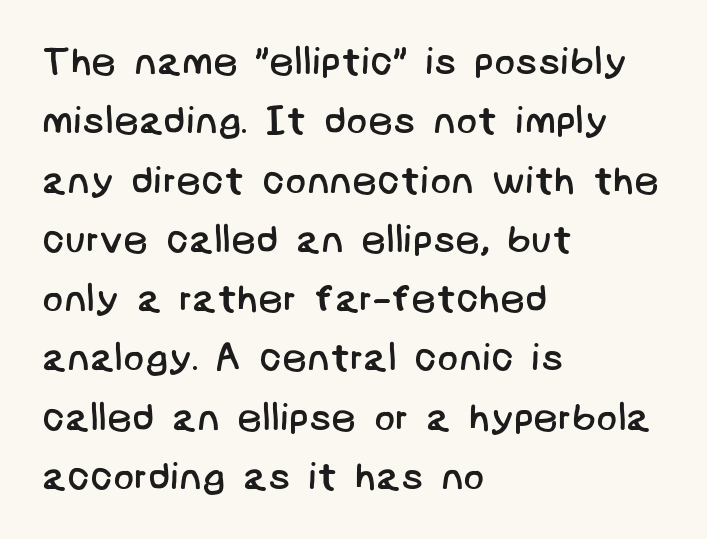
{"serif": "no", "bold": "no", "weight": "regular", "width": "normal", "stroke_contrast": "low", "x_height": "large", "underline": "no", "align": "left", "line_spacing": "normal", "line_spacing_ratio": 1.52, "letter_spacing": "normal", "letter_spacing_em": 0.0, "glyph_px": 39}
